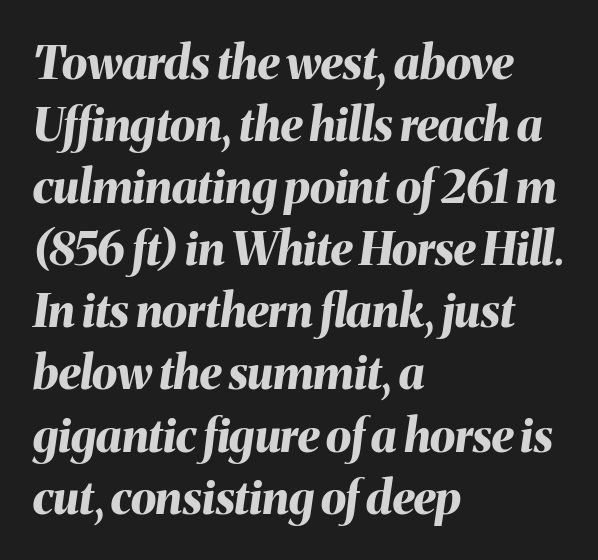
{"italic": "yes", "lean": "right", "slant_degrees": 8, "bold": "yes", "weight": "bold", "width": "normal", "stroke_contrast": "medium", "x_height": "medium", "monospaced": "no", "underline": "no", "align": "left", "line_spacing": "normal", "line_spacing_ratio": 1.35, "letter_spacing": "normal", "letter_spacing_em": 0.0, "glyph_px": 46}
